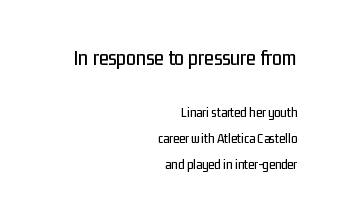
The image shows 22 px text type, upright; set right-aligned, line spacing 1.86x, normal letter spacing, not underlined; the first (top) block is 1.57x larger.
